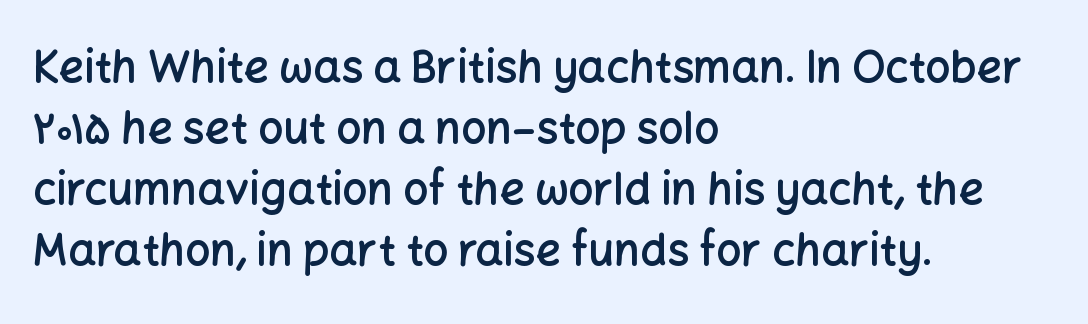
Inter-character spacing is left at the font's built-in metrics. Each letter keeps its own natural width here, so spacing adapts to shape. Whoever set this chose a conventional vertical rhythm. Horizontally, the lines are justified to the leading edge only. Has an underline been added? It has not. Tall strokes in this sample are plumb rather than angled.
